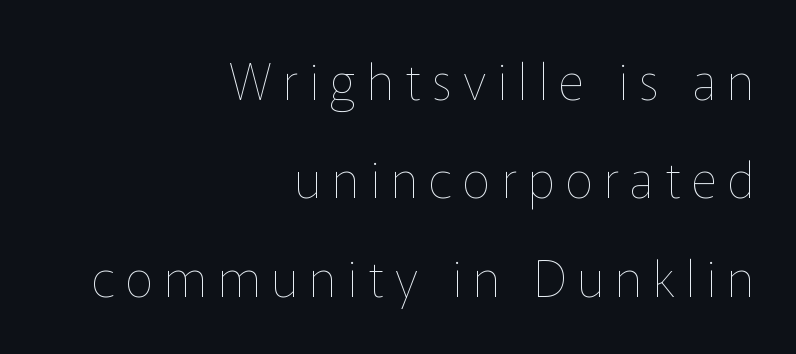
{"italic": "no", "bold": "no", "weight": "thin", "width": "normal", "stroke_contrast": "low", "x_height": "medium", "monospaced": "no", "underline": "no", "align": "right", "line_spacing": "loose", "line_spacing_ratio": 1.97, "letter_spacing": "wide", "letter_spacing_em": 0.22, "glyph_px": 50}
